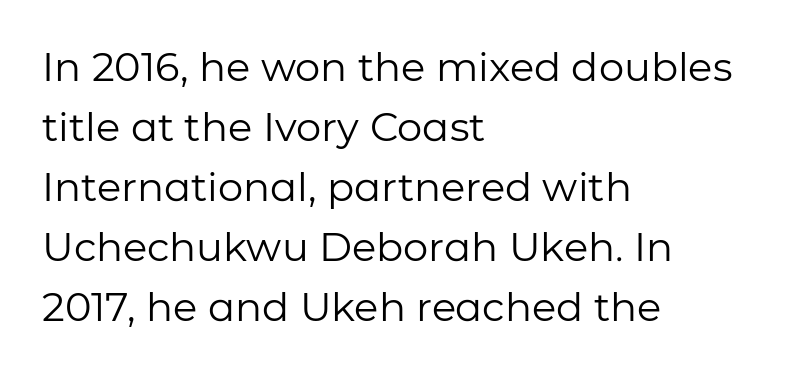
This sample has the flowing, uneven cadence of proportional lettering. Look at the bottom of the vertical strokes: they stop flat, with no serifs. Check the space under the baseline: it is left empty. Tracking value appears to be zero — textbook default spacing. Tall strokes in this sample are plumb rather than angled.
